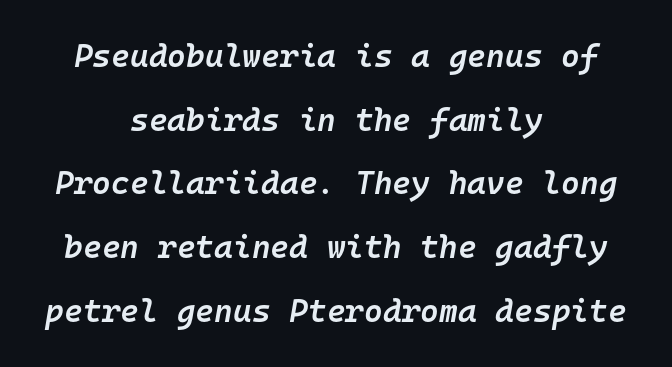
Q: Is the text bold? A: Semi-bold.
Q: Is the text italic (slanted)? A: Yes, it leans right by about 10 degrees.
Q: Is the text underlined? A: No.
Q: How is the paragraph aligned? A: Centered.
Q: Is the spacing between letters normal or unusually wide? A: Normal.
Q: Is the spacing between lines tight, normal or loose? A: Loose.
Q: Width (condensed, normal, or wide)? A: Normal.
Q: Stroke contrast? A: Low.
Q: x-height? A: Medium.
Q: Monospaced? A: Yes.
